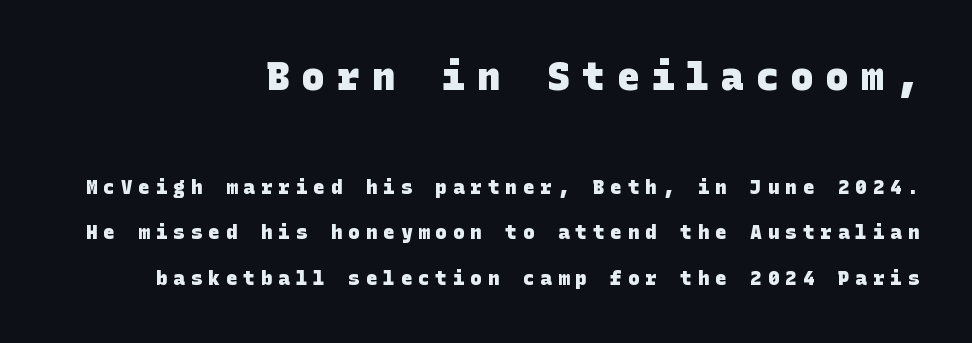
In CSS terms this would be text-align: right. What's the leading like? Stretched, with rows far apart. Loose tracking; the words dissolve into strings of separated letters. Check the space under the baseline: it is left empty.
